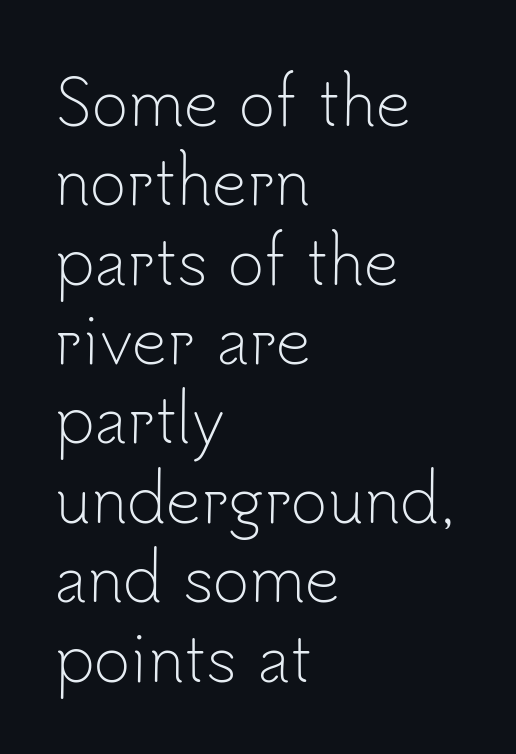
What kind of face is this? One without serifs — a sans. A typesetter would call this proportional, since set widths differ per character. Unbolded letterforms with no extra heft. Whoever set this chose a conventional vertical rhythm.
